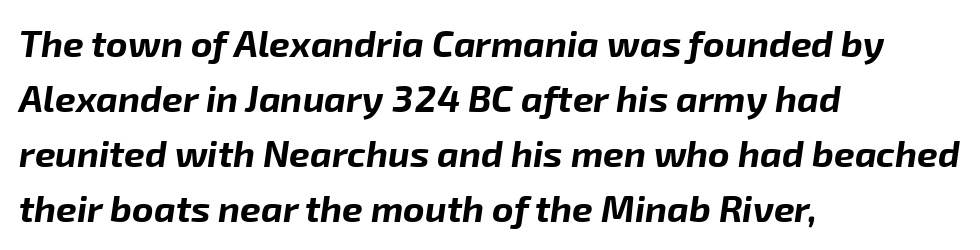
Does the lettering tilt? It does — this is italic. Character widths vary here, with narrow letters taking less room than wide ones. Decoration check: the copy has no underline. Is there much room between lines? A standard amount, neither cramped nor airy. The font is running at its bold setting. One-word summary of the alignment: left.
